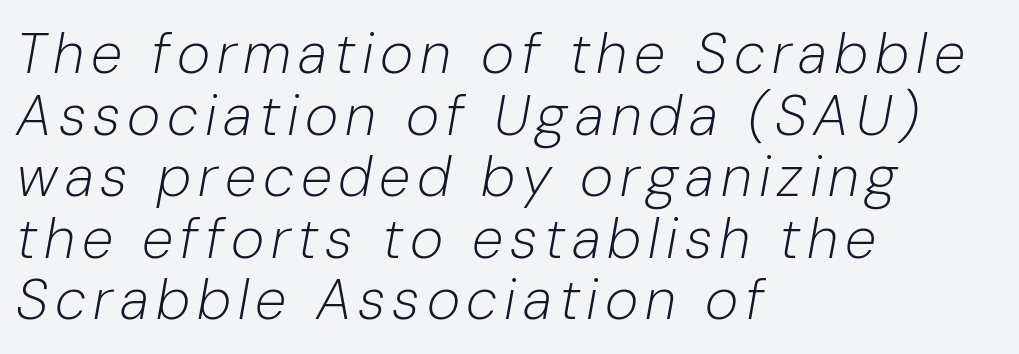
The specimen reads as italic at a glance. Vertically, the passage feels compressed, each row crowding the next. Varying glyph widths throughout — classic text-font behaviour. Teacher's note: observe the even left margin — that is flush-left alignment. On a weight scale, this lands at 450 or below. The zone under the glyphs is completely vacant.
